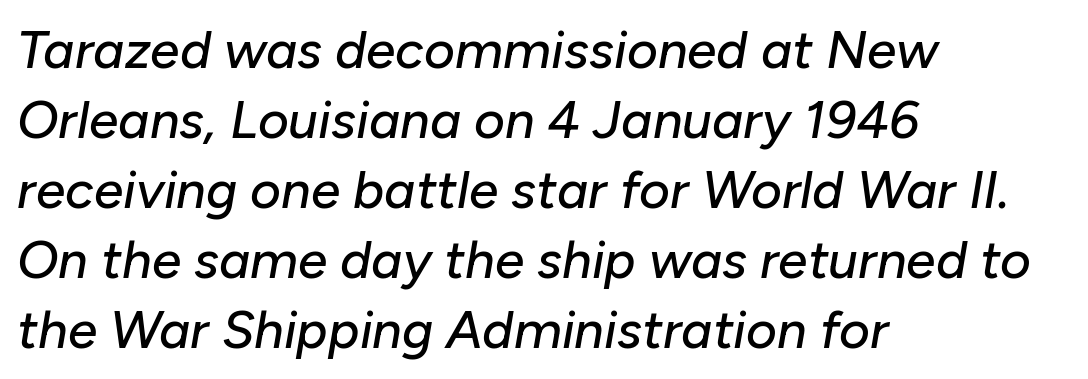
Q: Is the text italic (slanted)? A: Yes, it leans right by about 10 degrees.
Q: Is the text underlined? A: No.
Q: How is the paragraph aligned? A: Left-aligned.
Q: Is the spacing between letters normal or unusually wide? A: Normal.
Q: Is the spacing between lines tight, normal or loose? A: Normal.
Q: Width (condensed, normal, or wide)? A: Normal.
Q: Stroke contrast? A: Low.
Q: x-height? A: Medium.
Q: Monospaced? A: No.
